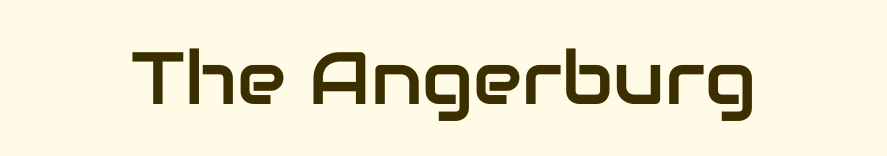
This is sans-serif lettering, the kind often seen on screens and signage. Nobody touched the tracking dial on this one. Clear beneath every line of the passage. Quick note: not italic, upright. This sample has the flowing, uneven cadence of proportional lettering.
